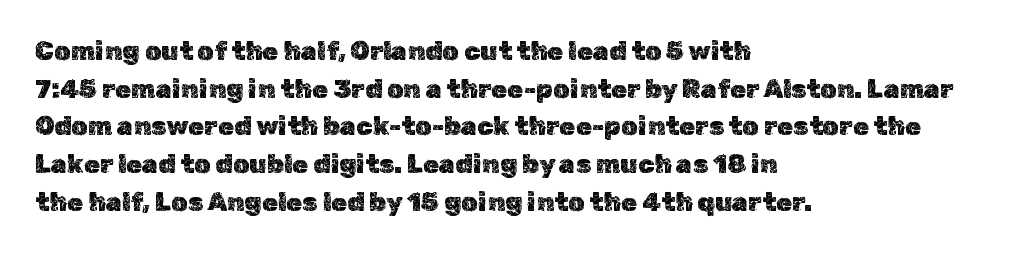
The image shows 26 px text type, upright; set left-aligned, normal line spacing (1.45x), normal letter spacing, not underlined.
